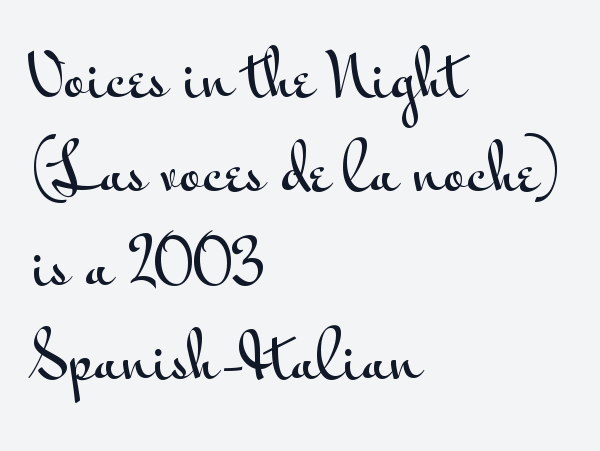
Q: Is the text italic (slanted)? A: Yes.
Q: Is the typeface a serif or a sans-serif typeface? A: Sans-serif.
Q: Is the text underlined? A: No.
Q: How is the paragraph aligned? A: Left-aligned.
Q: Is the spacing between letters normal or unusually wide? A: Normal.
Q: Is the spacing between lines tight, normal or loose? A: Normal.
Q: Width (condensed, normal, or wide)? A: Wide.
Q: Stroke contrast? A: Medium.
Q: x-height? A: Small.
Q: Monospaced? A: No.
